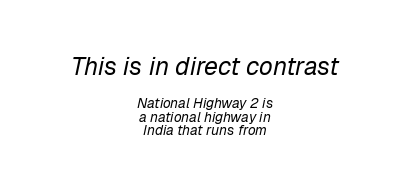
{"italic": "yes", "lean": "right", "slant_degrees": 12, "bold": "no", "underline": "no", "align": "center", "line_spacing": "tight", "line_spacing_ratio": 0.97, "letter_spacing": "normal", "letter_spacing_em": 0.0, "larger_block": "first", "size_ratio": 1.79, "glyph_px": 25}
